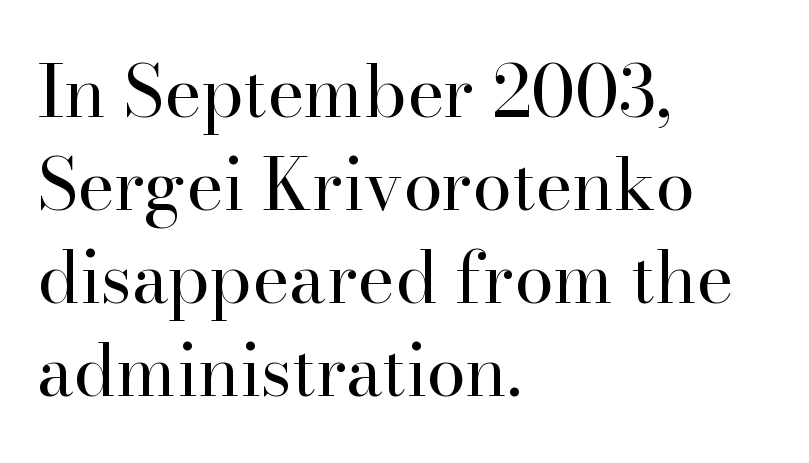
The image shows 71 px regular-weight serif type, upright; set left-aligned, normal line spacing (1.31x), normal letter spacing, not underlined; high stroke contrast and a small x-height.
